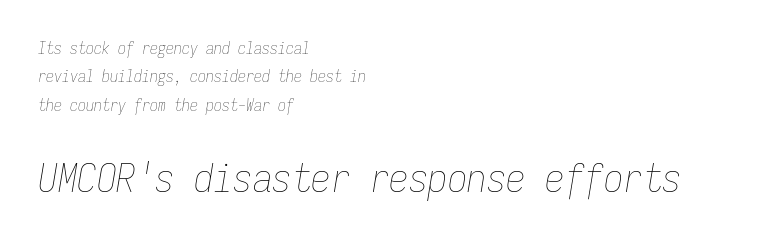
A typesetter would call this monospace, since all characters share one set width. The passage shown has conventional tracking throughout. Plain, unruled lines of type. The letters in the lower block stand taller than those in the block above. The text carries the slant typical of an italic or oblique font.
